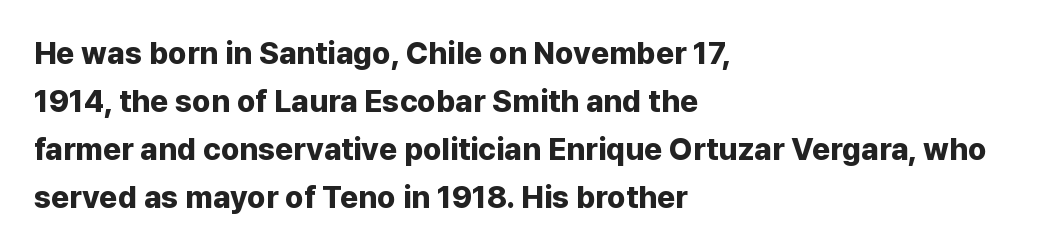
Q: Is the text bold? A: Yes.
Q: Is the text italic (slanted)? A: No, it is upright.
Q: Is the typeface a serif or a sans-serif typeface? A: Sans-serif.
Q: Is the text underlined? A: No.
Q: How is the paragraph aligned? A: Left-aligned.
Q: Is the spacing between letters normal or unusually wide? A: Normal.
Q: Is the spacing between lines tight, normal or loose? A: Normal.
Q: Width (condensed, normal, or wide)? A: Normal.
Q: Stroke contrast? A: Low.
Q: x-height? A: Medium.
Q: Monospaced? A: No.
